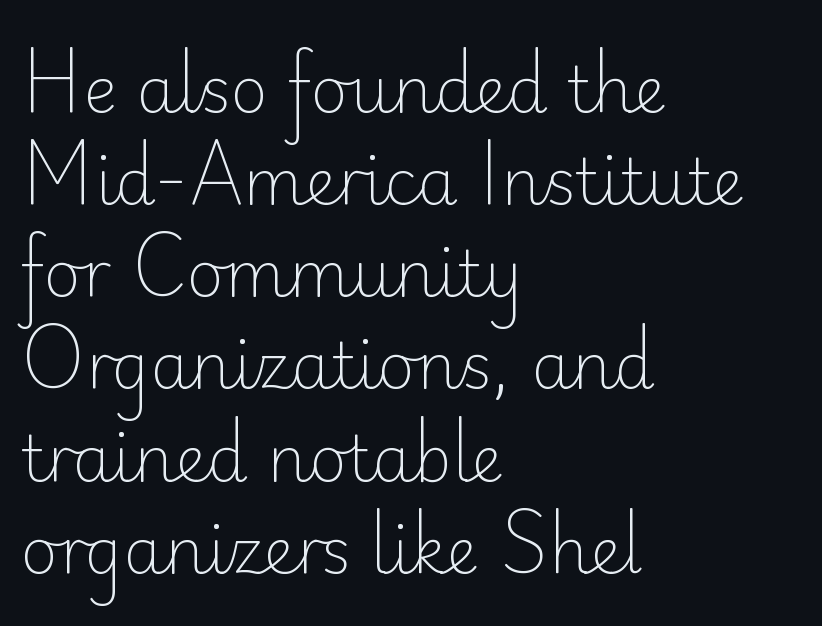
The image shows 64 px light sans-serif type, upright; set left-aligned, normal line spacing (1.44x), normal letter spacing, not underlined; low stroke contrast and a small x-height.
